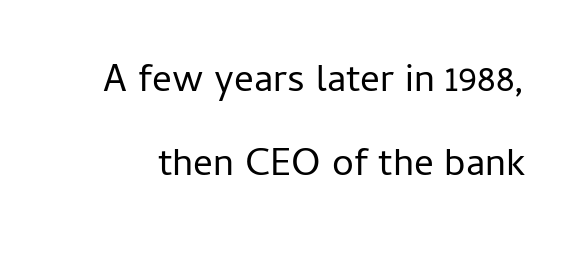
Q: Is the text bold? A: No.
Q: Is the text italic (slanted)? A: No, it is upright.
Q: Is the typeface a serif or a sans-serif typeface? A: Sans-serif.
Q: Is the text underlined? A: No.
Q: Is the spacing between letters normal or unusually wide? A: Normal.
Q: Is the spacing between lines tight, normal or loose? A: Loose.
Q: Width (condensed, normal, or wide)? A: Normal.
Q: Stroke contrast? A: Low.
Q: x-height? A: Medium.
Q: Monospaced? A: No.
